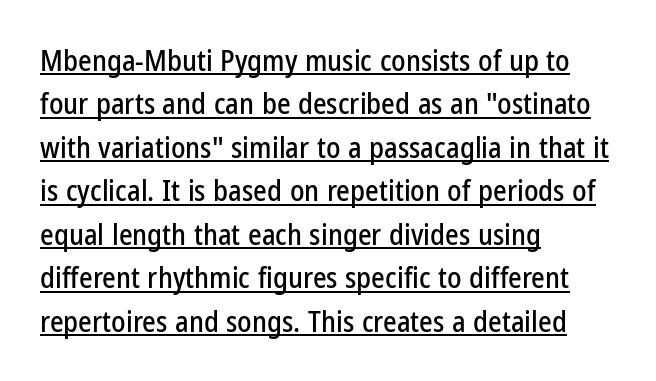
{"serif": "no", "italic": "no", "width": "condensed", "stroke_contrast": "low", "x_height": "medium", "monospaced": "no", "underline": "yes", "align": "left", "line_spacing": "normal", "line_spacing_ratio": 1.5, "letter_spacing": "normal", "letter_spacing_em": 0.0, "glyph_px": 29}
